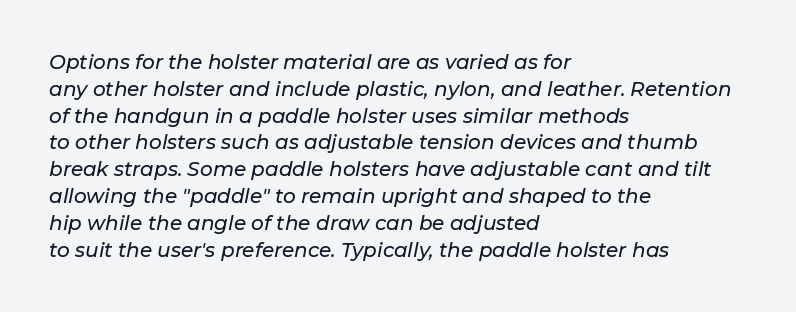
The space directly below the letters is spotless. Left-aligned paragraph, ragged on the right. Slant detected: the letters are inclined. Characters follow at the spacing the type designer built in. A typesetter would call this leading conventional body-copy spacing.
